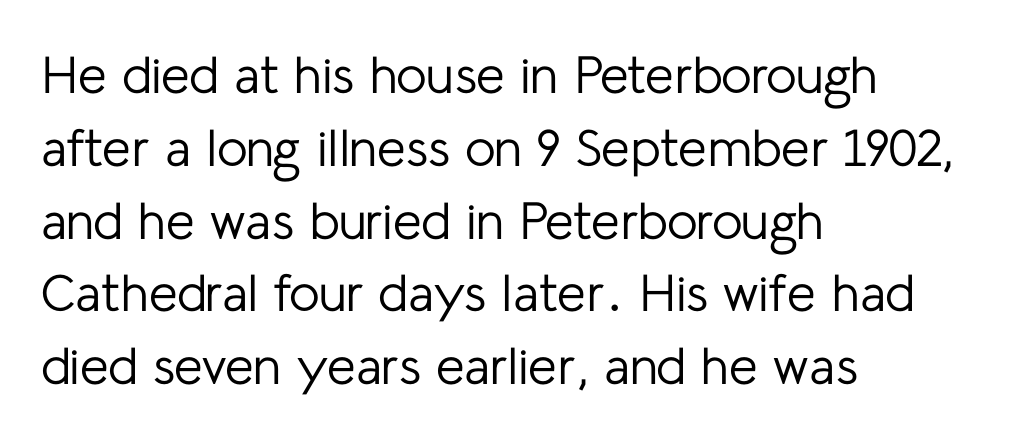
A roman cut, with each character standing at attention. Observe the ordinary spacing: letters are neighbours, not strangers. The letters advance in unequal steps, a hallmark of proportional type. These lines stack with their left ends in a neat column. Descender tails drop into unmarked territory.
